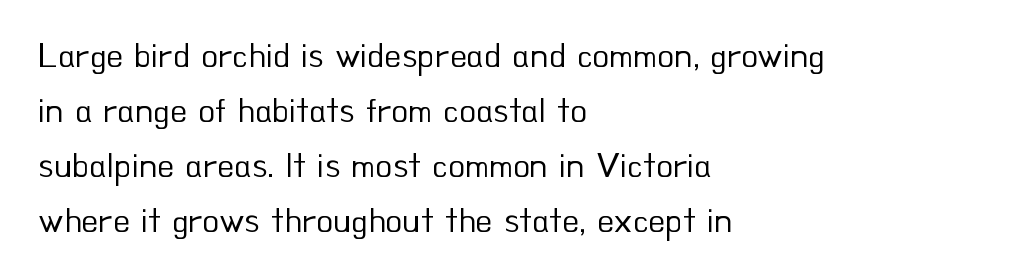
Q: Is the text bold? A: No.
Q: Is the text italic (slanted)? A: No, it is upright.
Q: Is the typeface a serif or a sans-serif typeface? A: Sans-serif.
Q: Is the text underlined? A: No.
Q: How is the paragraph aligned? A: Left-aligned.
Q: Is the spacing between letters normal or unusually wide? A: Normal.
Q: Is the spacing between lines tight, normal or loose? A: Normal.
Q: Width (condensed, normal, or wide)? A: Normal.
Q: Stroke contrast? A: Low.
Q: x-height? A: Small.
Q: Monospaced? A: No.
